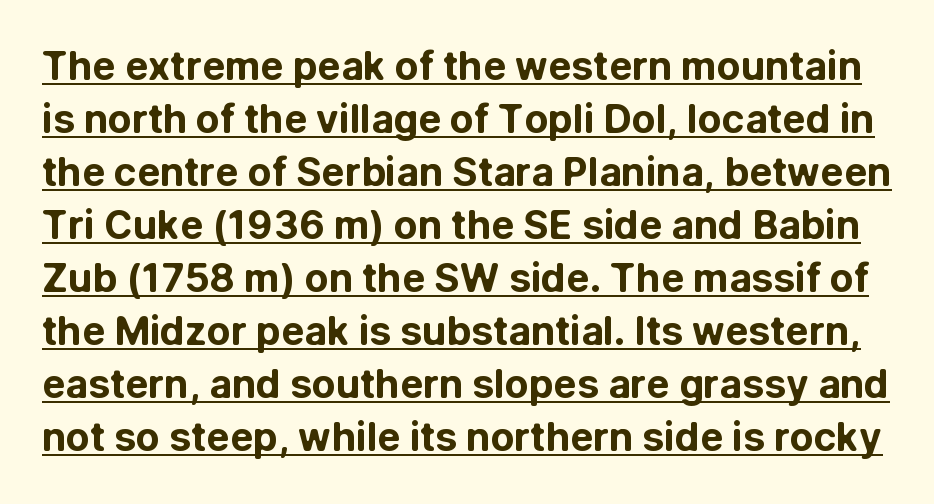
{"serif": "no", "italic": "no", "bold": "yes", "weight": "bold", "width": "normal", "stroke_contrast": "low", "x_height": "medium", "monospaced": "no", "underline": "yes", "line_spacing": "normal", "line_spacing_ratio": 1.36, "letter_spacing": "normal", "letter_spacing_em": 0.0, "glyph_px": 39}
